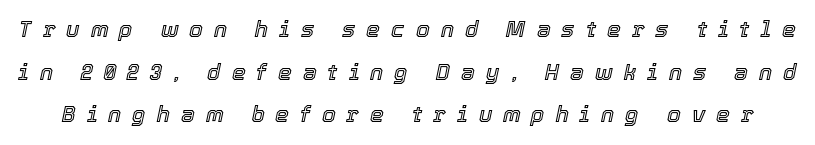
{"italic": "yes", "lean": "right", "slant_degrees": 12, "underline": "no", "line_spacing": "loose", "line_spacing_ratio": 1.94, "letter_spacing": "wide", "letter_spacing_em": 0.5, "glyph_px": 22}
